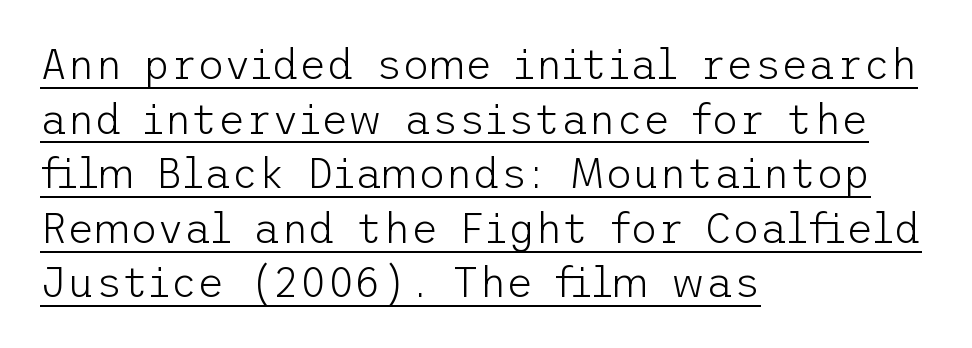
{"serif": "no", "italic": "no", "bold": "no", "weight": "light", "width": "normal", "stroke_contrast": "low", "x_height": "medium", "underline": "yes", "align": "left", "line_spacing": "normal", "line_spacing_ratio": 1.3, "letter_spacing": "normal", "letter_spacing_em": 0.0, "glyph_px": 42}
